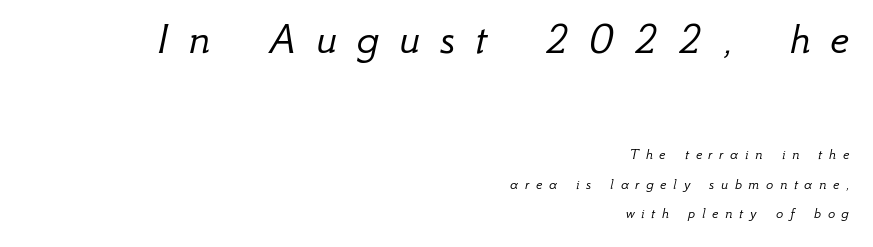
The leading is generous, giving the passage an open texture. Slanted lettering throughout. Between these two stacked blocks, the higher one wins on size. A flush-right, rag-left setting is used for this passage. Glance below the letters and you will spot only blank space.
